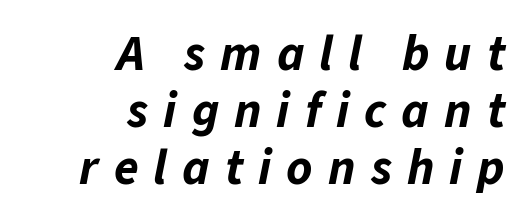
Q: Is the text bold? A: Yes.
Q: Is the text italic (slanted)? A: Yes, it leans right by about 11 degrees.
Q: Is the text underlined? A: No.
Q: How is the paragraph aligned? A: Right-aligned.
Q: Is the spacing between letters normal or unusually wide? A: Unusually wide.
Q: Is the spacing between lines tight, normal or loose? A: Tight.
Q: Width (condensed, normal, or wide)? A: Normal.
Q: Stroke contrast? A: Low.
Q: x-height? A: Medium.
Q: Monospaced? A: No.
